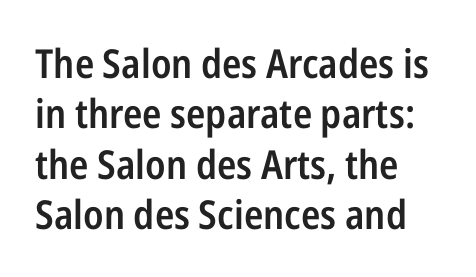
The string is rendered with underlining switched off. The typesetting leans somewhat heavy: a semibold. A typesetter would call this zero additional tracking. These lines are rendered in a variable-pitch font. Vertical strokes here are truly vertical.
